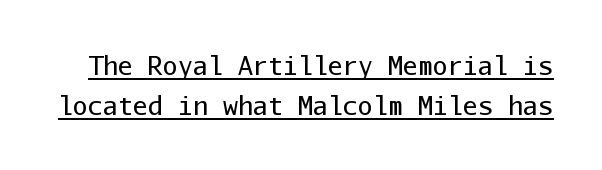
{"italic": "no", "bold": "no", "underline": "yes", "line_spacing": "normal", "line_spacing_ratio": 1.6, "letter_spacing": "normal", "letter_spacing_em": 0.0, "glyph_px": 25}
